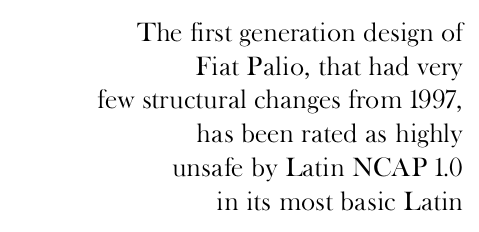
{"italic": "no", "bold": "no", "underline": "no", "align": "right", "line_spacing": "normal", "line_spacing_ratio": 1.25, "letter_spacing": "normal", "letter_spacing_em": 0.0, "glyph_px": 27}
